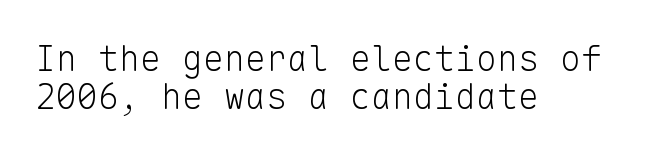
Q: Is the text bold? A: No.
Q: Is the text italic (slanted)? A: No, it is upright.
Q: Is the typeface a serif or a sans-serif typeface? A: Sans-serif.
Q: Is the text underlined? A: No.
Q: How is the paragraph aligned? A: Left-aligned.
Q: Is the spacing between letters normal or unusually wide? A: Normal.
Q: Is the spacing between lines tight, normal or loose? A: Tight.
Q: Width (condensed, normal, or wide)? A: Normal.
Q: Stroke contrast? A: Low.
Q: x-height? A: Medium.
Q: Monospaced? A: Yes.
